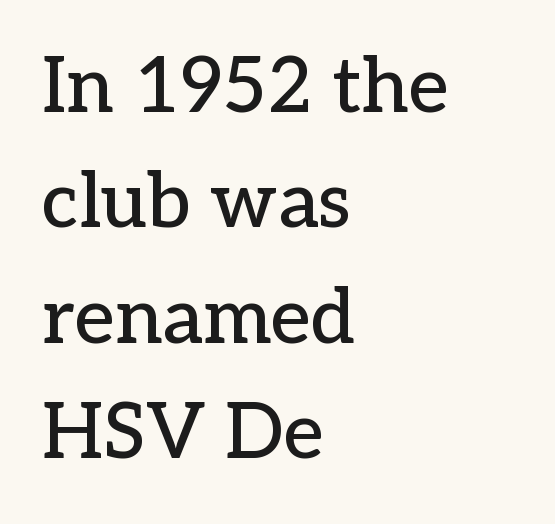
These lines keep a tight, regular rhythm from letter to letter. What's the leading like? Ordinary, nothing unusual. Each line starts at the same left margin while the right side varies. Italic: no, the glyphs are upright roman.
